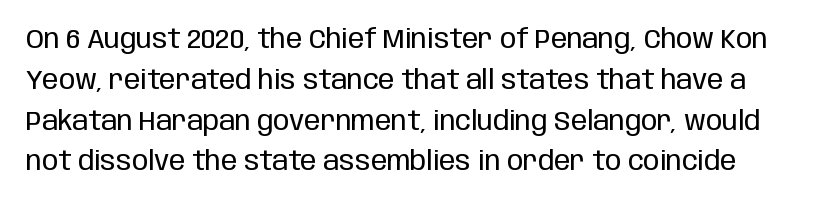
Q: Is the text bold? A: No.
Q: Is the text italic (slanted)? A: No, it is upright.
Q: Is the text underlined? A: No.
Q: Is the spacing between letters normal or unusually wide? A: Normal.
Q: Is the spacing between lines tight, normal or loose? A: Normal.
